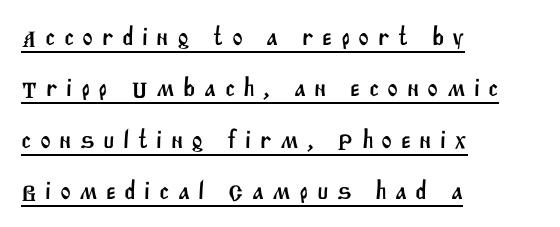
This sample carries an underscore along the baseline area. You could fit nearly another row in the gap between these rows. The horizontal fit of the characters is loose and conspicuously gappy. Notice how the passage keeps a crisp vertical edge on the left only.
